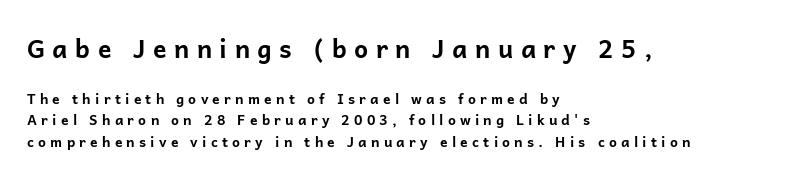
Q: Is the text bold? A: Yes.
Q: Is the text italic (slanted)? A: No, it is upright.
Q: Is the text underlined? A: No.
Q: How is the paragraph aligned? A: Left-aligned.
Q: Is the spacing between letters normal or unusually wide? A: Unusually wide.
Q: Is the spacing between lines tight, normal or loose? A: Normal.
Q: Which block of text is set in a larger size, the first (top) or the second (bottom)? A: The first (top) one.
